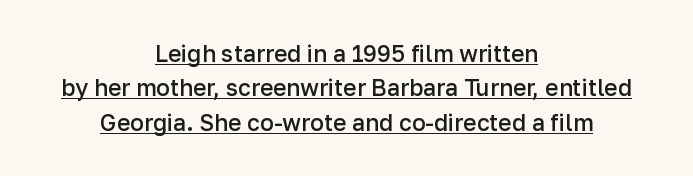
Strokes here are thickened, but only to semibold level. Does the lettering tilt? It doesn't — this is upright. This rendering leaves character spacing at its baseline value. You can see a thin bar hugging the bottom of the glyphs. Where is the straight margin? There isn't one; the lines are centered. Rows of type keep a routine distance in the vertical direction.
